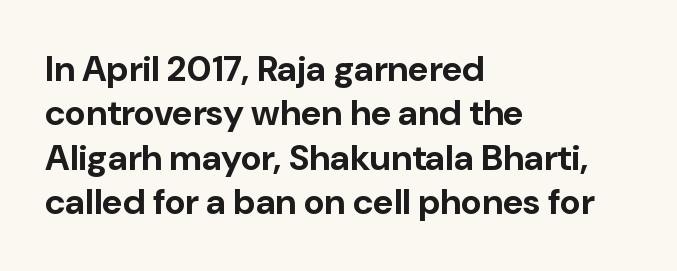
The image shows 36 px bold sans-serif type, upright; set left-aligned, line spacing 1.23x, normal letter spacing, not underlined; low stroke contrast and a medium x-height.
